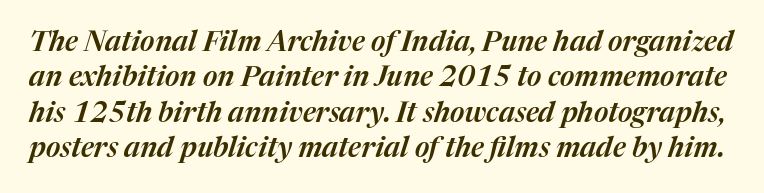
The image shows 28 px text type, italic (leaning right); set normal line spacing (1.26x), normal letter spacing, not underlined; medium stroke contrast and a medium x-height.
